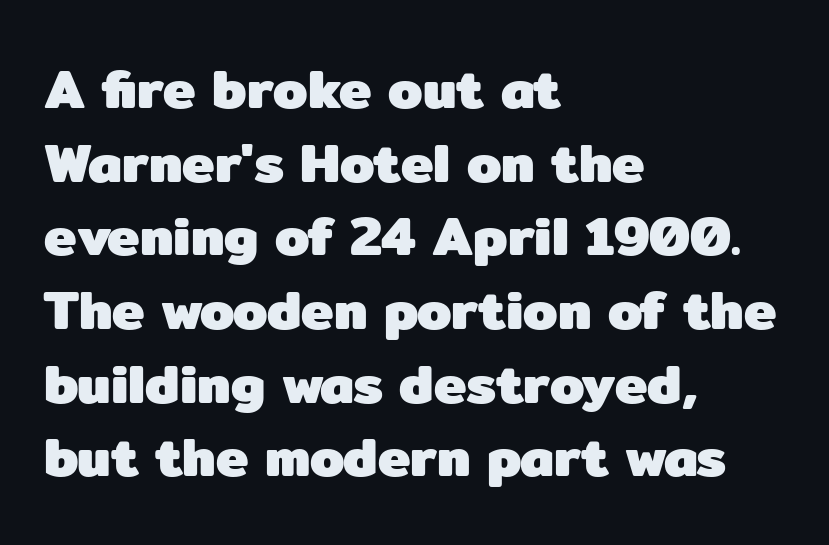
Q: Is the text bold? A: Yes.
Q: Is the text italic (slanted)? A: No, it is upright.
Q: Is the typeface a serif or a sans-serif typeface? A: Sans-serif.
Q: Is the text underlined? A: No.
Q: How is the paragraph aligned? A: Left-aligned.
Q: Is the spacing between letters normal or unusually wide? A: Normal.
Q: Is the spacing between lines tight, normal or loose? A: Normal.
Q: Width (condensed, normal, or wide)? A: Normal.
Q: Stroke contrast? A: Low.
Q: x-height? A: Medium.
Q: Monospaced? A: No.
